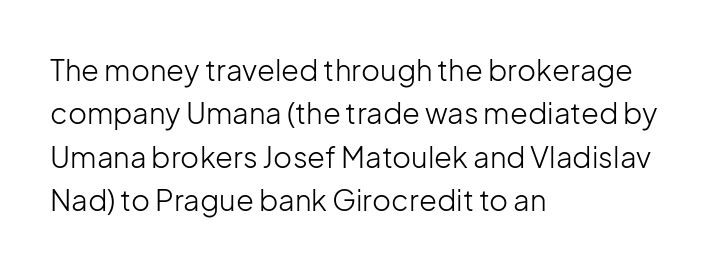
Q: Is the text bold? A: No.
Q: Is the text italic (slanted)? A: No, it is upright.
Q: Is the typeface a serif or a sans-serif typeface? A: Sans-serif.
Q: Is the text underlined? A: No.
Q: How is the paragraph aligned? A: Left-aligned.
Q: Is the spacing between letters normal or unusually wide? A: Normal.
Q: Is the spacing between lines tight, normal or loose? A: Normal.
Q: Width (condensed, normal, or wide)? A: Normal.
Q: Stroke contrast? A: Low.
Q: x-height? A: Medium.
Q: Monospaced? A: No.
